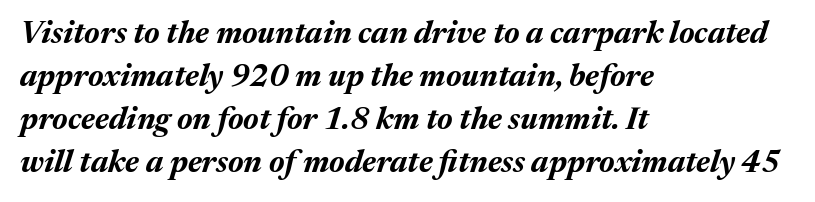
The image shows 31 px bold type, italic (leaning right); set left-aligned, normal line spacing (1.39x), normal letter spacing, not underlined; medium stroke contrast and a medium x-height.
